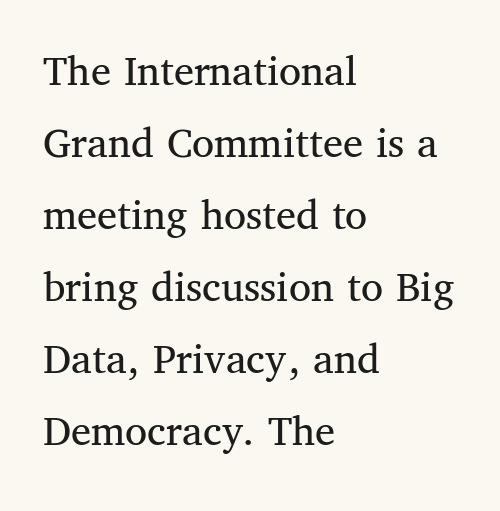
Q: Is the text bold? A: No.
Q: Is the text italic (slanted)? A: No, it is upright.
Q: Is the typeface a serif or a sans-serif typeface? A: Serif.
Q: Is the text underlined? A: No.
Q: How is the paragraph aligned? A: Left-aligned.
Q: Is the spacing between letters normal or unusually wide? A: Normal.
Q: Is the spacing between lines tight, normal or loose? A: Normal.
Q: Width (condensed, normal, or wide)? A: Normal.
Q: Stroke contrast? A: Medium.
Q: x-height? A: Medium.
Q: Monospaced? A: No.
